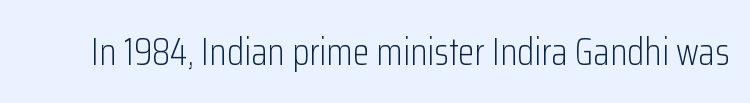
The image shows 38 px light, condensed sans-serif type, upright; set normal letter spacing, not underlined; low stroke contrast and a medium x-height.
